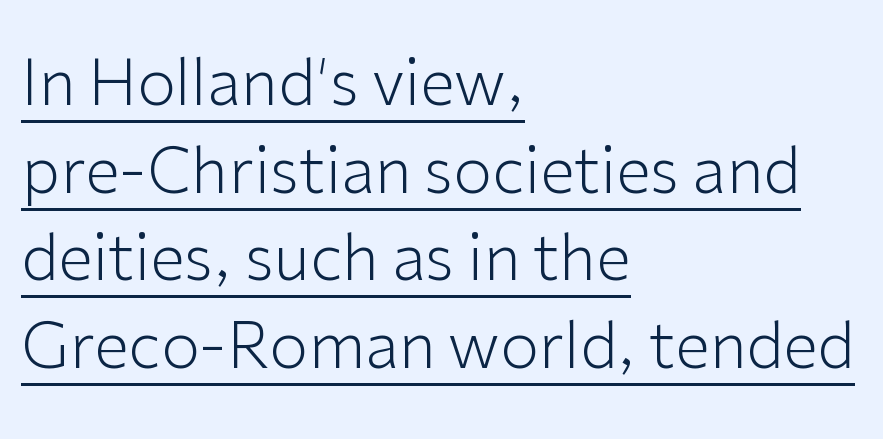
Q: Is the text bold? A: No.
Q: Is the text italic (slanted)? A: No, it is upright.
Q: Is the typeface a serif or a sans-serif typeface? A: Sans-serif.
Q: Is the text underlined? A: Yes.
Q: How is the paragraph aligned? A: Left-aligned.
Q: Is the spacing between letters normal or unusually wide? A: Normal.
Q: Is the spacing between lines tight, normal or loose? A: Normal.
Q: Width (condensed, normal, or wide)? A: Normal.
Q: Stroke contrast? A: Low.
Q: x-height? A: Medium.
Q: Monospaced? A: No.
